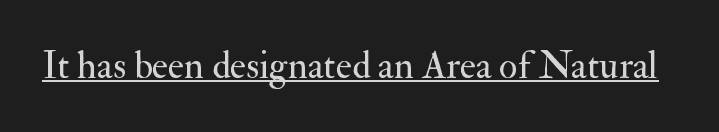
{"serif": "yes", "italic": "no", "bold": "no", "weight": "regular", "width": "normal", "stroke_contrast": "medium", "x_height": "small", "monospaced": "no", "underline": "yes", "letter_spacing": "normal", "letter_spacing_em": 0.0, "glyph_px": 38}
